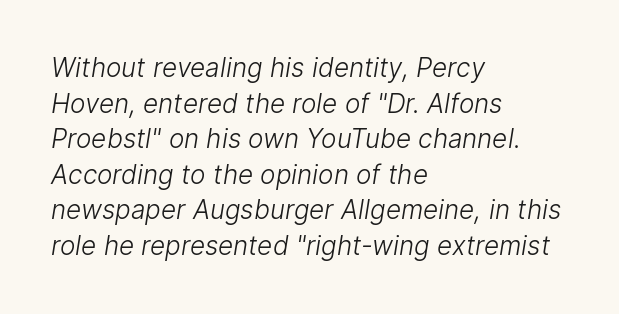
{"bold": "no", "underline": "no", "align": "left", "line_spacing": "normal", "line_spacing_ratio": 1.37, "letter_spacing": "normal", "letter_spacing_em": 0.0, "glyph_px": 26}
